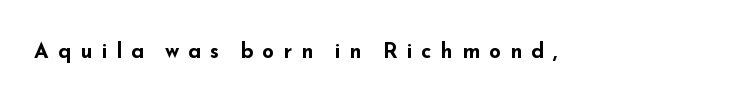
{"italic": "no", "bold": "yes", "underline": "no", "letter_spacing": "wide", "letter_spacing_em": 0.43, "glyph_px": 21}
